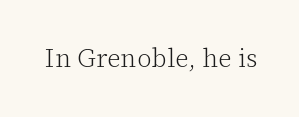
{"italic": "no", "bold": "no", "underline": "no", "letter_spacing": "normal", "letter_spacing_em": 0.0, "glyph_px": 26}
